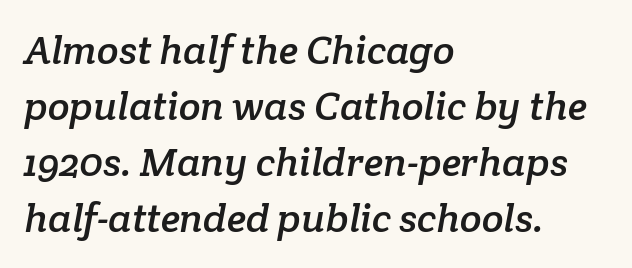
Leading: standard. Is this a fixed-width face? No — the glyphs have proportional, varying widths. Serifs: yes, visible at the terminals of the letterforms. The lines are quadded left. The gaps between neighbouring characters are ordinary and unremarkable. Plain, unruled lines of type.
